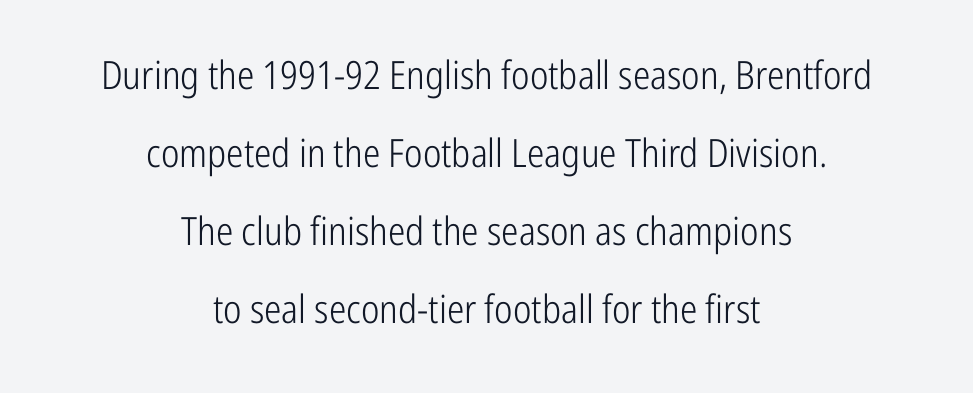
Students, observe: this is what heavily led, spacious text looks like. Are there feet on the stems? There aren't — it's a sans. Does the lettering tilt? It doesn't — this is upright. The rendering uses natural spacing where letterforms have individual widths. Inter-character spacing is left at the font's built-in metrics.
